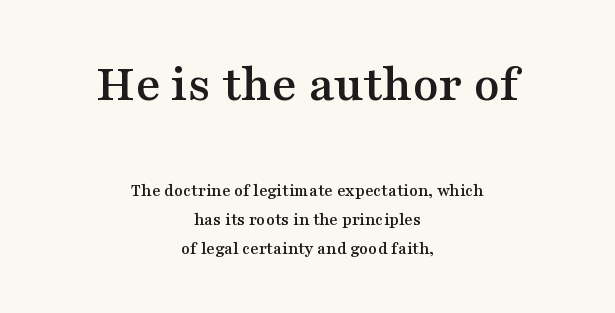
The image shows 53 px wide serif type, upright; set centered, normal line spacing (1.6x), normal letter spacing, not underlined; the first (top) block is 2.94x larger; medium stroke contrast and a medium x-height.
